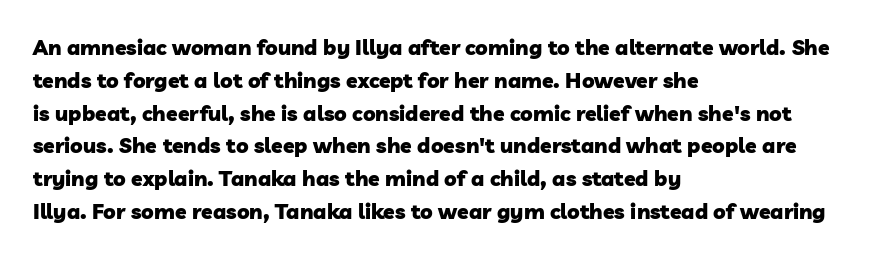
The baseline area is clear. Does extra space separate the letters? No, they use regular spacing. Evenly set lines give the paragraph a standard silhouette. These words are printed bold, with thick strokes throughout. Is the block centered? No — it sits flush against the left margin.
